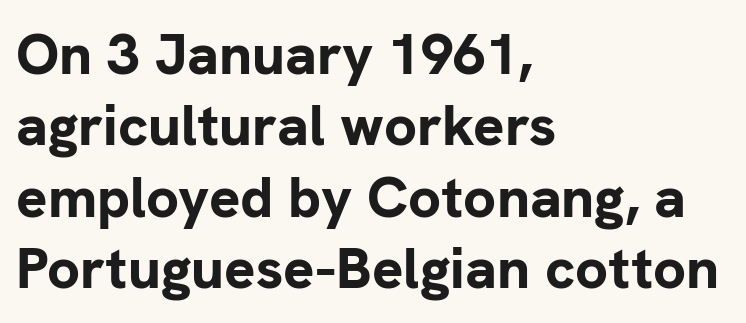
The type is set solid horizontally, with unmodified tracking. Bare-footed words on every line. Classification — sans serif. Caption: multi-line text, flush left, ragged right. Vertical strokes here are truly vertical. Students, this is bold: see how much ink each stroke carries.
